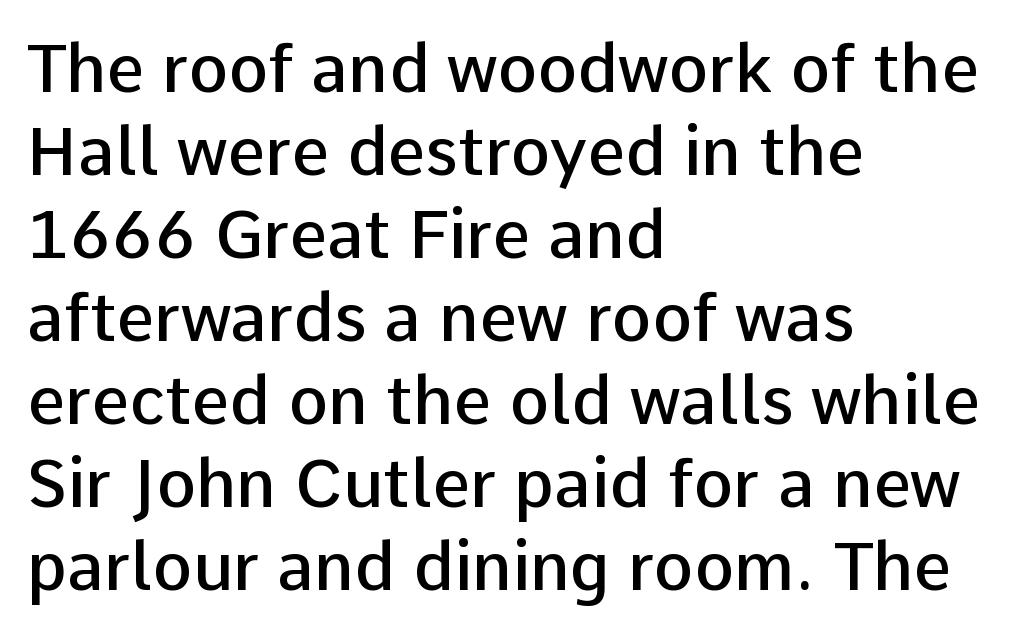
Q: Is the text bold? A: Semi-bold.
Q: Is the text italic (slanted)? A: No, it is upright.
Q: Is the typeface a serif or a sans-serif typeface? A: Sans-serif.
Q: Is the text underlined? A: No.
Q: How is the paragraph aligned? A: Left-aligned.
Q: Is the spacing between letters normal or unusually wide? A: Normal.
Q: Width (condensed, normal, or wide)? A: Normal.
Q: Stroke contrast? A: Low.
Q: x-height? A: Medium.
Q: Monospaced? A: No.
